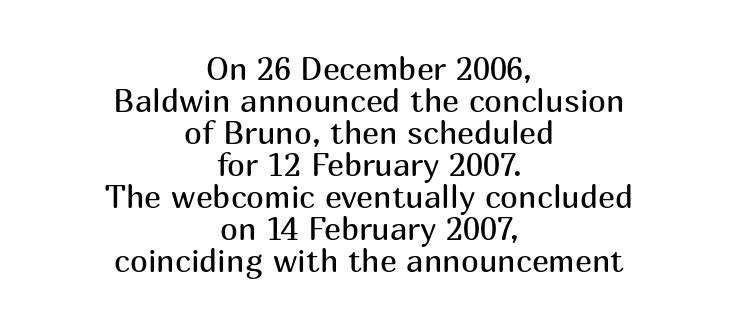
{"serif": "no", "italic": "no", "bold": "no", "weight": "regular", "width": "normal", "stroke_contrast": "medium", "x_height": "medium", "monospaced": "no", "underline": "no", "align": "center", "line_spacing": "tight", "line_spacing_ratio": 1.0, "letter_spacing": "normal", "letter_spacing_em": 0.0, "glyph_px": 32}
